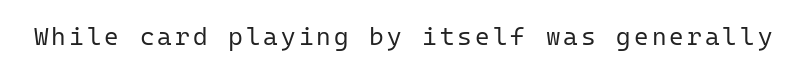
Q: Is the text bold? A: No.
Q: Is the text italic (slanted)? A: No, it is upright.
Q: Is the text underlined? A: No.
